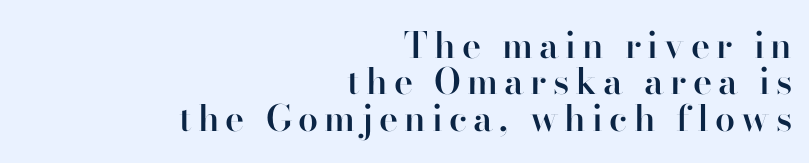
Weight: semibold (demi). Every row of glyphs terminates at an identical x-position on the right. In terms of posture, this sample is upright. A sans-serif font was chosen for this passage.
